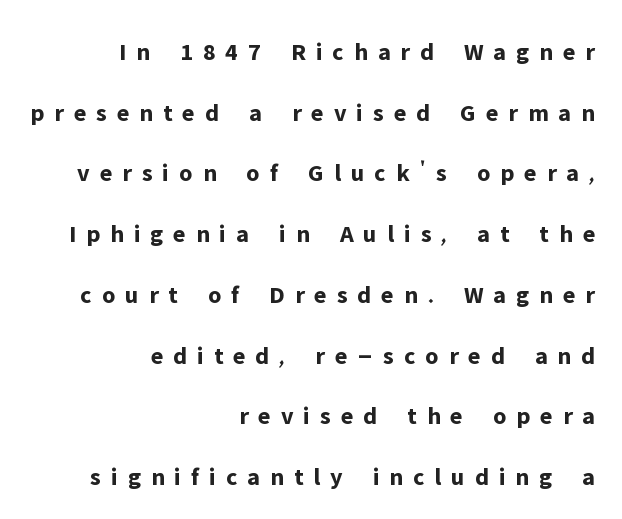
The image shows 25 px bold type, upright; set right-aligned, loose line spacing (2.43x), unusually wide letter spacing (+0.4 em), not underlined.
